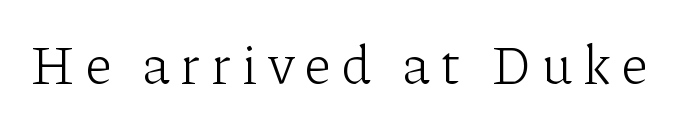
The image shows 54 px light serif type, upright; set not underlined; low stroke contrast and a medium x-height.
